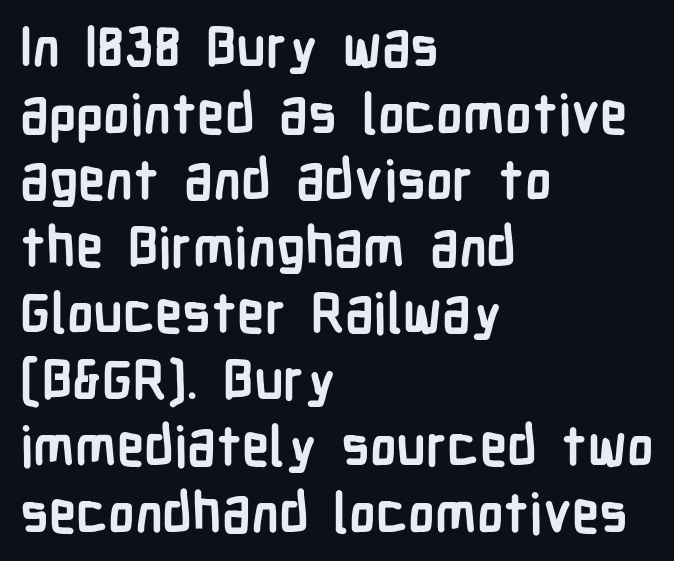
{"serif": "no", "italic": "no", "bold": "yes", "weight": "semibold", "width": "condensed", "stroke_contrast": "low", "x_height": "medium", "monospaced": "no", "underline": "no", "align": "left", "line_spacing_ratio": 1.21, "letter_spacing": "normal", "letter_spacing_em": 0.0, "glyph_px": 55}
